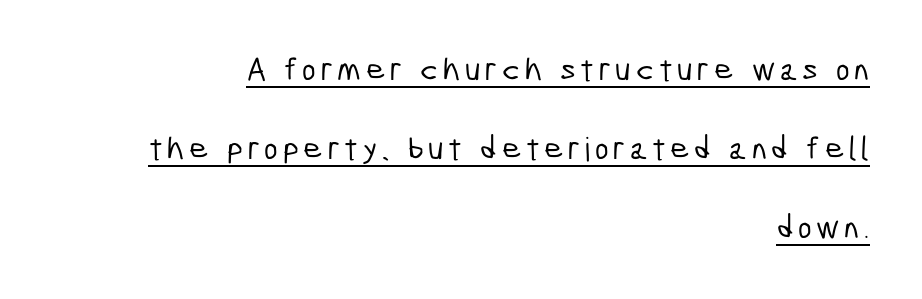
{"serif": "no", "width": "condensed", "stroke_contrast": "low", "x_height": "medium", "monospaced": "no", "underline": "yes", "align": "right", "line_spacing": "loose", "line_spacing_ratio": 2.4, "glyph_px": 33}
